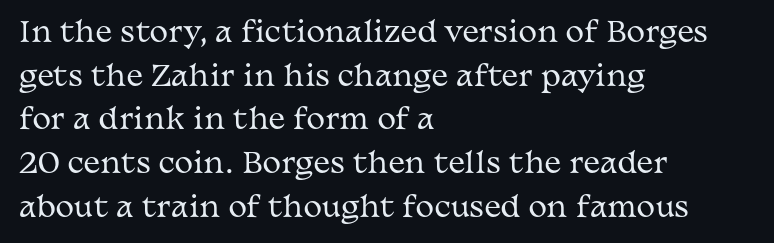
Q: Is the text bold? A: No.
Q: Is the text italic (slanted)? A: No, it is upright.
Q: Is the typeface a serif or a sans-serif typeface? A: Serif.
Q: Is the text underlined? A: No.
Q: How is the paragraph aligned? A: Left-aligned.
Q: Is the spacing between letters normal or unusually wide? A: Normal.
Q: Is the spacing between lines tight, normal or loose? A: Normal.
Q: Width (condensed, normal, or wide)? A: Wide.
Q: Stroke contrast? A: Medium.
Q: x-height? A: Medium.
Q: Monospaced? A: No.
